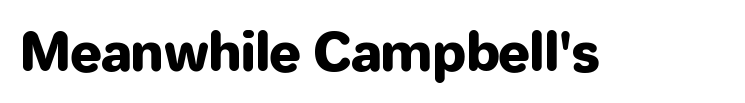
Q: Is the text italic (slanted)? A: No, it is upright.
Q: Is the typeface a serif or a sans-serif typeface? A: Sans-serif.
Q: Is the text underlined? A: No.
Q: Is the spacing between letters normal or unusually wide? A: Normal.
Q: Width (condensed, normal, or wide)? A: Normal.
Q: Stroke contrast? A: Low.
Q: x-height? A: Medium.
Q: Monospaced? A: No.
